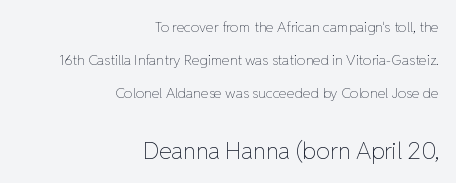
{"italic": "no", "bold": "no", "underline": "no", "align": "right", "line_spacing": "loose", "line_spacing_ratio": 2.37, "letter_spacing": "normal", "letter_spacing_em": 0.0, "larger_block": "second", "size_ratio": 1.64, "glyph_px": 23}
